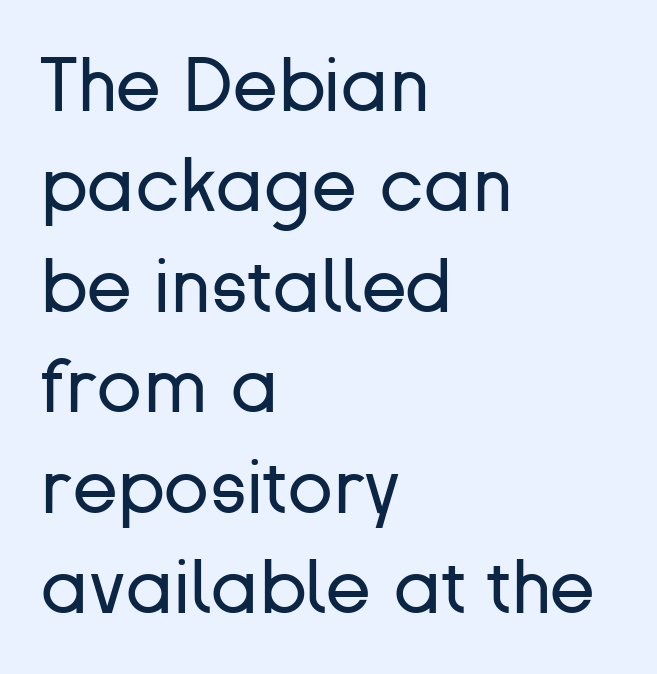
{"serif": "no", "italic": "no", "bold": "no", "weight": "regular", "width": "normal", "stroke_contrast": "low", "x_height": "medium", "monospaced": "no", "underline": "no", "align": "left", "line_spacing": "normal", "line_spacing_ratio": 1.34, "letter_spacing": "normal", "letter_spacing_em": 0.0, "glyph_px": 75}
